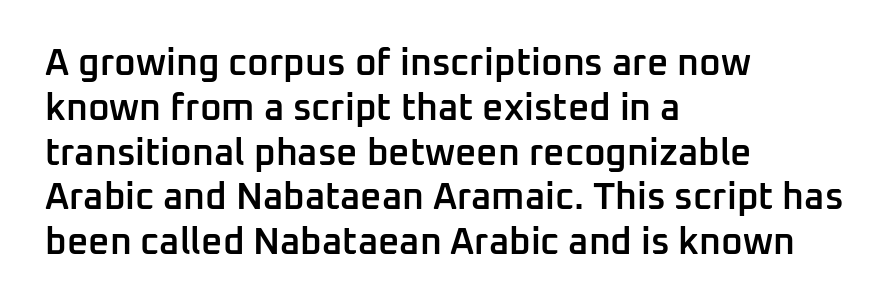
Q: Is the text bold? A: Semi-bold.
Q: Is the text italic (slanted)? A: No, it is upright.
Q: Is the typeface a serif or a sans-serif typeface? A: Sans-serif.
Q: Is the text underlined? A: No.
Q: How is the paragraph aligned? A: Left-aligned.
Q: Is the spacing between letters normal or unusually wide? A: Normal.
Q: Width (condensed, normal, or wide)? A: Normal.
Q: Stroke contrast? A: Low.
Q: x-height? A: Medium.
Q: Monospaced? A: No.
